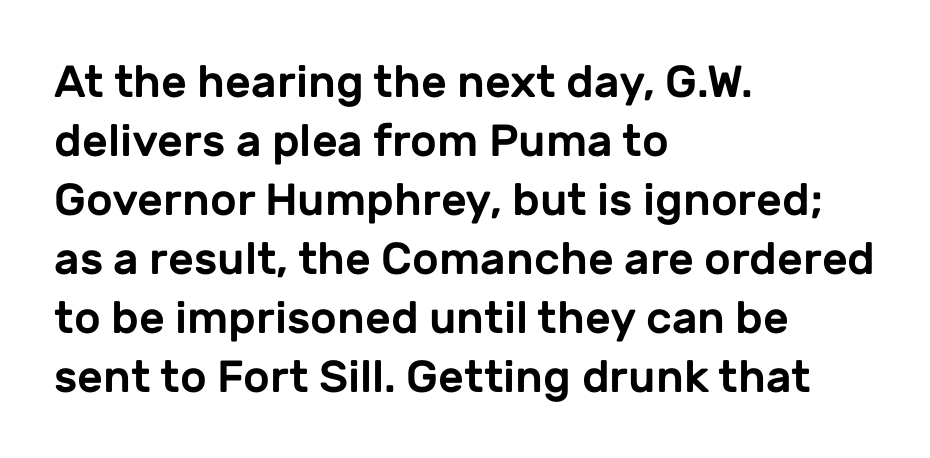
{"serif": "no", "italic": "no", "width": "normal", "stroke_contrast": "low", "x_height": "medium", "monospaced": "no", "underline": "no", "align": "left", "line_spacing": "normal", "line_spacing_ratio": 1.31, "letter_spacing": "normal", "letter_spacing_em": 0.0, "glyph_px": 45}
